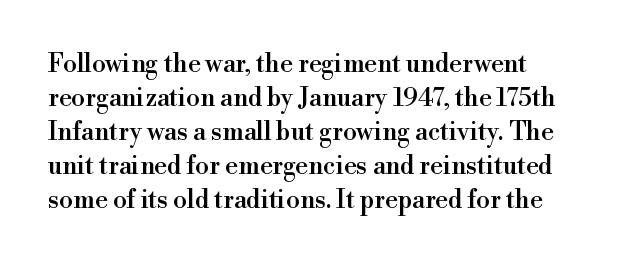
These lines were composed using upright roman letters. Line beginnings align vertically; line endings do not. Quick note: underline off. Nobody touched the tracking dial on this one. Leading matches the norm, producing a regular column.
